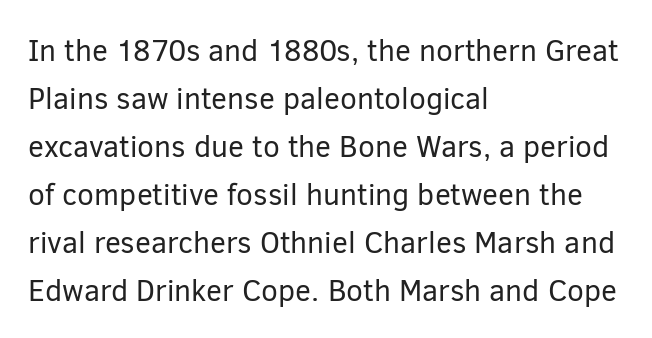
{"serif": "no", "italic": "no", "bold": "no", "weight": "regular", "width": "normal", "stroke_contrast": "low", "x_height": "medium", "monospaced": "no", "underline": "no", "align": "left", "line_spacing": "normal", "line_spacing_ratio": 1.6, "letter_spacing": "normal", "letter_spacing_em": 0.0, "glyph_px": 30}
